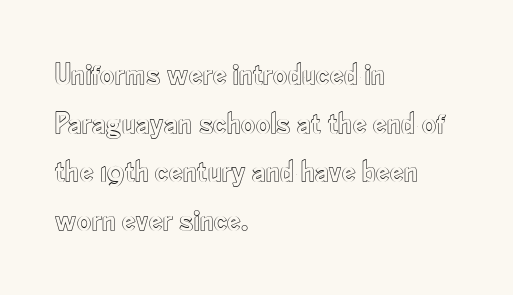
Q: Is the text italic (slanted)? A: No, it is upright.
Q: Is the text underlined? A: No.
Q: How is the paragraph aligned? A: Left-aligned.
Q: Is the spacing between letters normal or unusually wide? A: Normal.
Q: Is the spacing between lines tight, normal or loose? A: Normal.
Q: Width (condensed, normal, or wide)? A: Condensed.
Q: x-height? A: Small.
Q: Monospaced? A: No.
